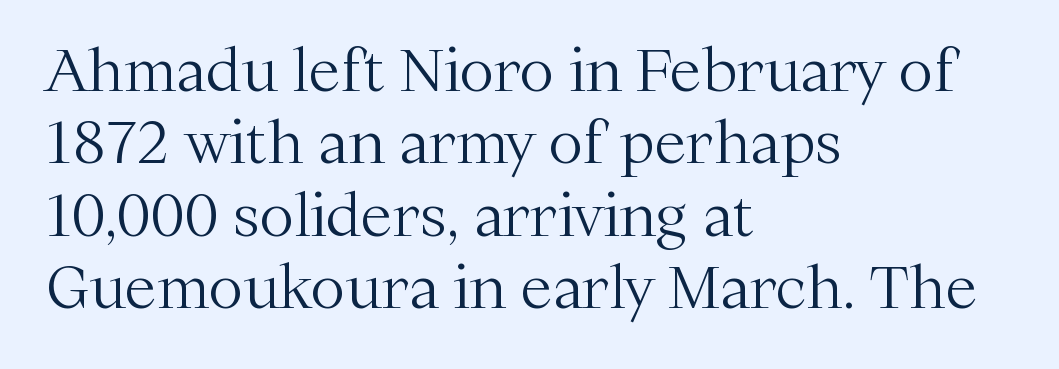
The text was rendered using a seriffed face with decorative stroke endings. Nothing unusual about the tracking: characters are spaced as the font intends. The text block is weighted toward the left margin, trailing off unevenly rightward. A typesetter would call this proportional, since set widths differ per character. These lines were composed using upright roman letters. Stroke mass is kept to a normal reading level or below.
